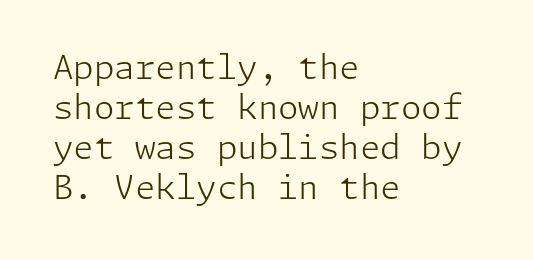
Every stem runs plumb, perpendicular to the baseline. A student would call this left alignment; a typographer would say flush left, rag right. The typeface has the unassuming heft of standard copy or less. This rendering leaves character spacing at its baseline value. This sample uses a sans-serif face. This rendering features lettering with no underline.
